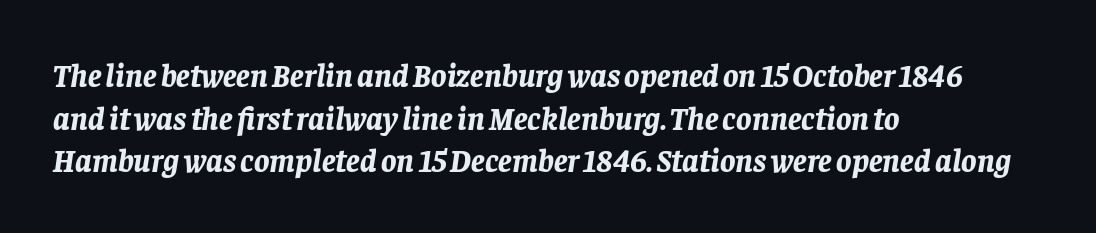
The image shows 32 px bold type, italic (leaning right); set left-aligned, normal line spacing (1.33x), normal letter spacing, not underlined; low stroke contrast and a large x-height.
